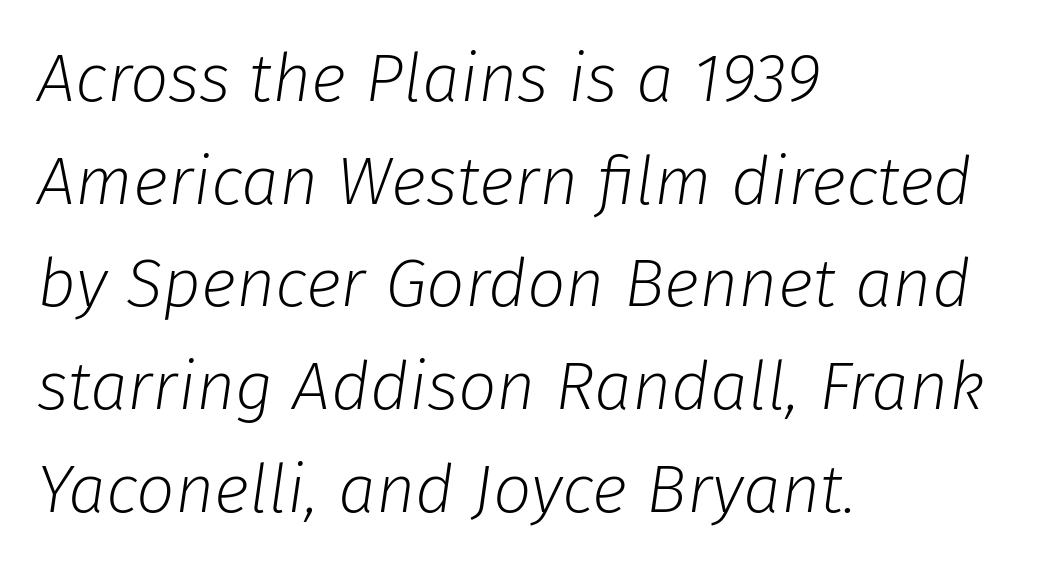
The image shows 68 px light type, italic (leaning right); set left-aligned, normal line spacing (1.51x), normal letter spacing, not underlined; low stroke contrast and a medium x-height.
